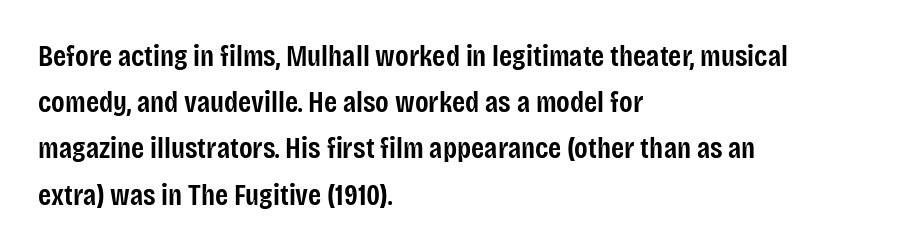
The image shows 30 px semibold, condensed sans-serif type, upright; set left-aligned, normal line spacing (1.54x), normal letter spacing, not underlined; low stroke contrast and a large x-height.
